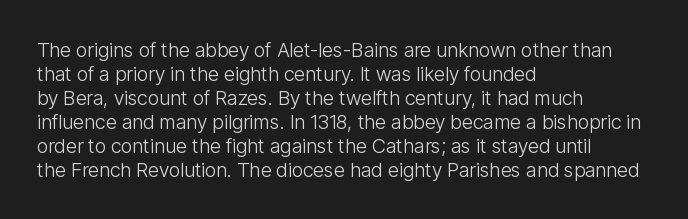
The image shows 20 px text type, upright; set left-aligned, line spacing 1.2x, normal letter spacing, not underlined.
